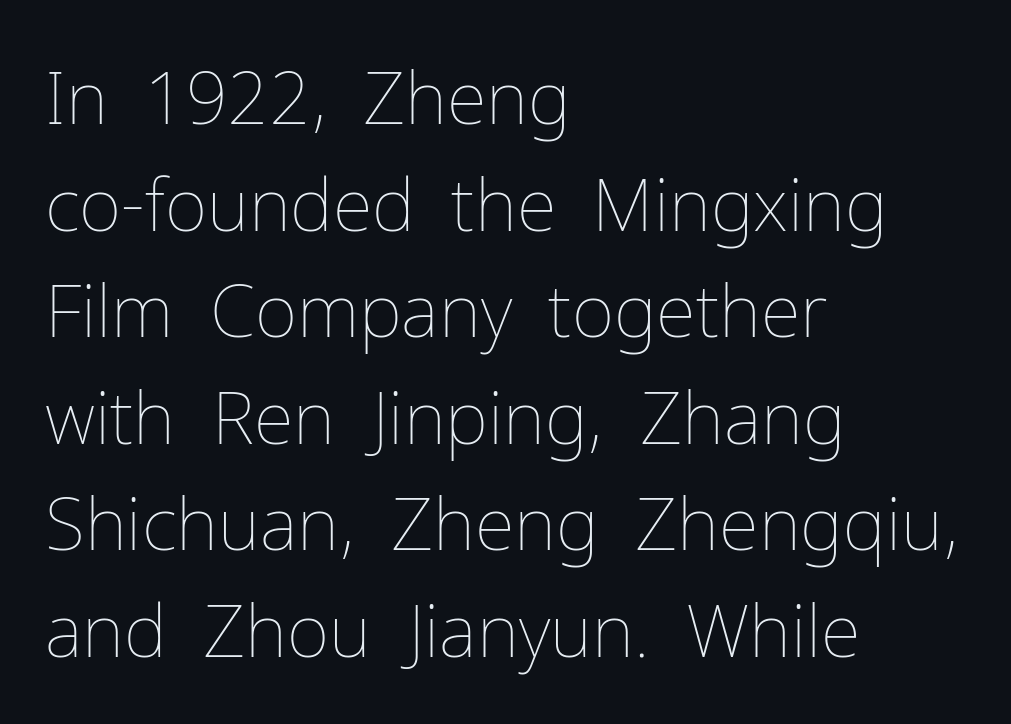
The image shows 73 px thin type, upright; set left-aligned, normal line spacing (1.46x), normal letter spacing, not underlined; low stroke contrast and a medium x-height.
